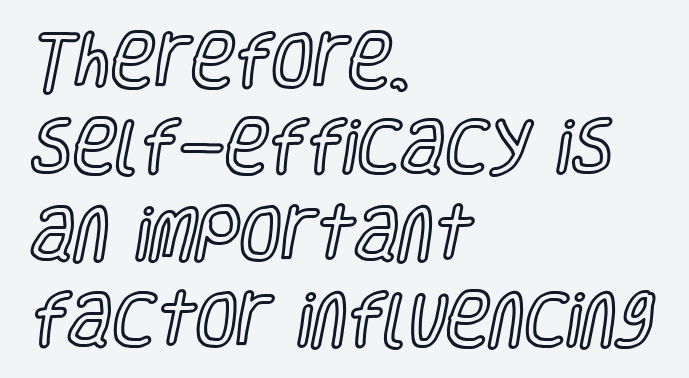
The image shows 60 px condensed type; set left-aligned, normal line spacing (1.44x), normal letter spacing, not underlined; a large x-height.
